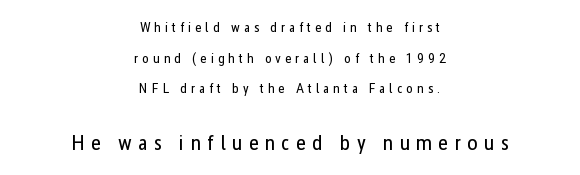
Bare-footed words on every line. This is the regular roman posture of the typeface. Each word looks stretched out because of the extra space between its letters. Interline gaps are noticeably wide in this sample.
